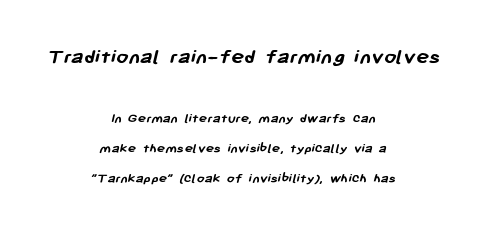
The image shows 22 px bold type; set centered, loose line spacing (2.14x), normal letter spacing, not underlined; the first (top) block is 1.57x larger.
